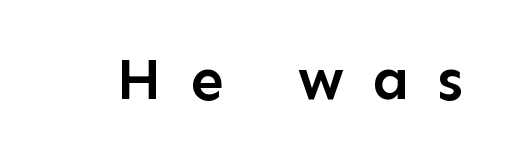
{"serif": "no", "italic": "no", "bold": "semi", "weight": "semibold", "width": "normal", "stroke_contrast": "low", "x_height": "medium", "monospaced": "no", "underline": "no", "letter_spacing": "wide", "letter_spacing_em": 0.47, "glyph_px": 60}
